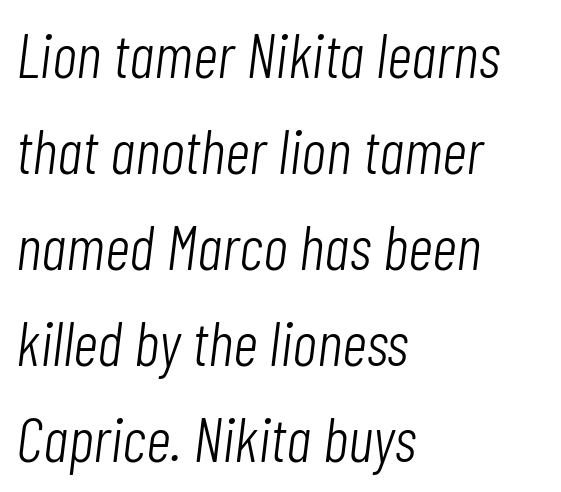
Unbolded letterforms with no extra heft. Slanted lettering throughout. Note the varied advance widths — an 'i' is clearly narrower than an 'm'. How would I describe the line gaps? Plain and ordinary. Characters follow at the spacing the type designer built in.
